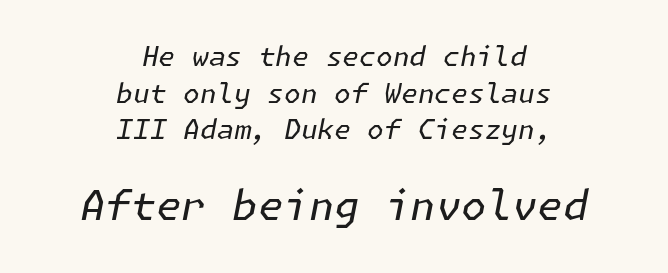
Compare the two chunks: the lower has the greater cap height. Italic: yes, the glyphs are oblique. Notice how the passage keeps no hard edge, just a central spine. The space between consecutive lines is moderate. Nothing heavy about these letters — not bold at all.
